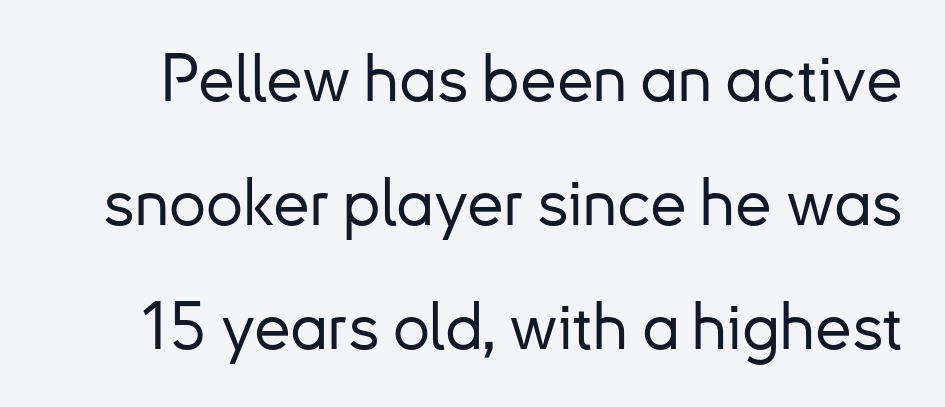
{"serif": "no", "italic": "no", "width": "normal", "stroke_contrast": "low", "x_height": "small", "monospaced": "no", "underline": "no", "line_spacing_ratio": 1.88, "letter_spacing": "normal", "letter_spacing_em": 0.0, "glyph_px": 66}
